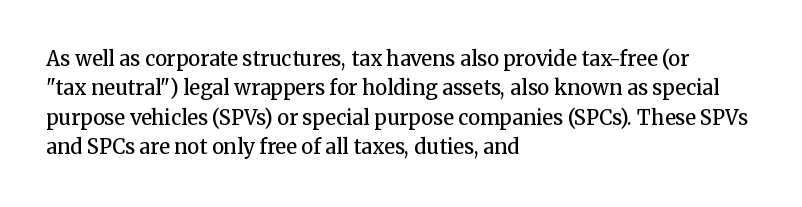
{"italic": "no", "bold": "semi", "underline": "no", "align": "left", "line_spacing": "normal", "line_spacing_ratio": 1.47, "letter_spacing": "normal", "letter_spacing_em": 0.0, "glyph_px": 20}
